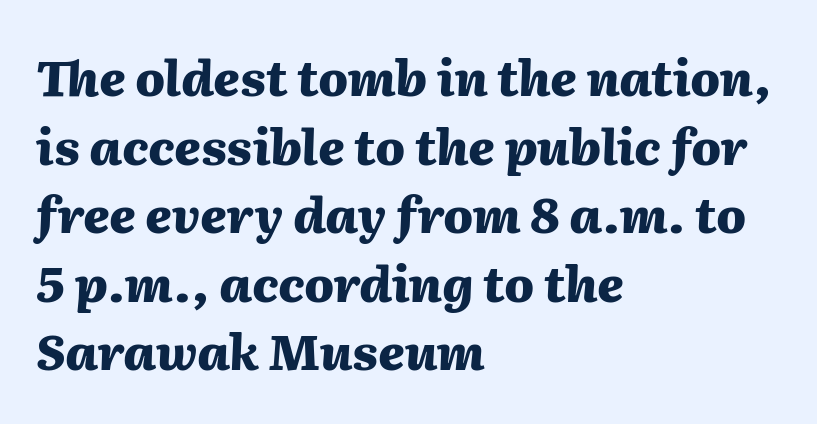
The image shows 49 px heavy type, italic (leaning right); set left-aligned, normal line spacing (1.4x), normal letter spacing, not underlined; medium stroke contrast and a medium x-height.
